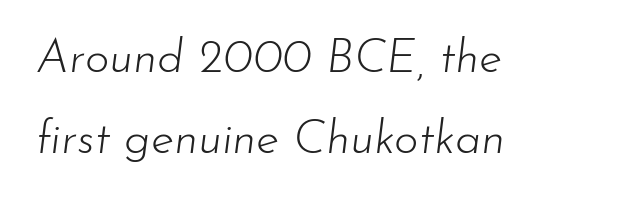
{"italic": "yes", "lean": "right", "slant_degrees": 7, "bold": "no", "weight": "light", "width": "normal", "stroke_contrast": "low", "x_height": "small", "monospaced": "no", "underline": "no", "align": "left", "line_spacing_ratio": 1.73, "letter_spacing": "normal", "letter_spacing_em": 0.0, "glyph_px": 47}
